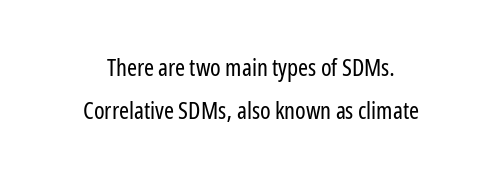
The image shows 24 px text type, upright; set centered, line spacing 1.8x, normal letter spacing, not underlined.
